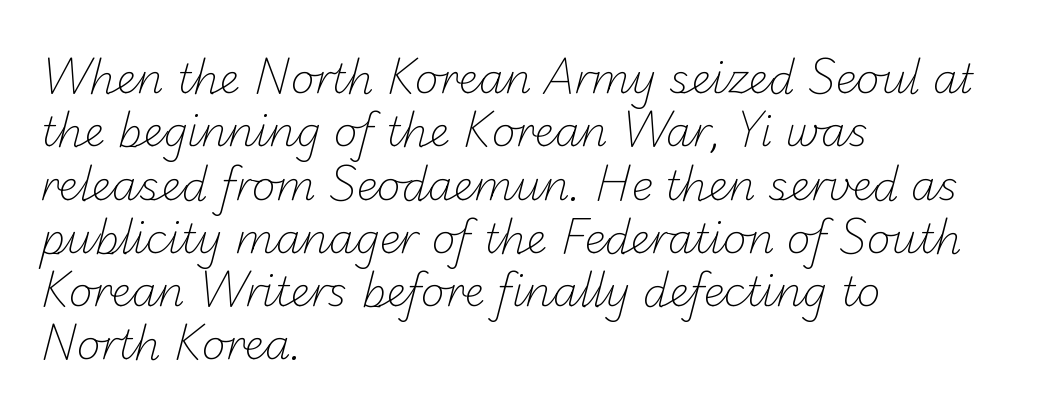
{"serif": "no", "bold": "no", "weight": "light", "width": "normal", "stroke_contrast": "low", "x_height": "small", "monospaced": "no", "underline": "no", "align": "left", "line_spacing": "normal", "line_spacing_ratio": 1.3, "letter_spacing": "normal", "letter_spacing_em": 0.0, "glyph_px": 41}
